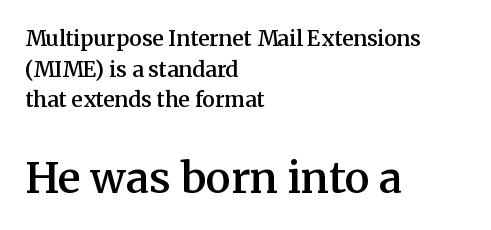
The image shows 42 px semibold serif type, upright; set left-aligned, normal line spacing (1.46x), normal letter spacing, not underlined; the second (bottom) block is 2.0x larger; medium stroke contrast and a medium x-height.
